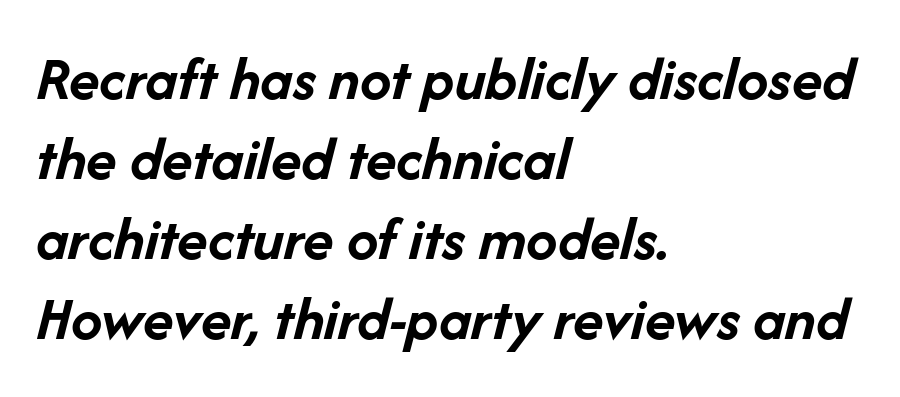
Q: Is the text bold? A: Yes.
Q: Is the text italic (slanted)? A: Yes, it leans right by about 14 degrees.
Q: Is the text underlined? A: No.
Q: How is the paragraph aligned? A: Left-aligned.
Q: Is the spacing between letters normal or unusually wide? A: Normal.
Q: Is the spacing between lines tight, normal or loose? A: Normal.
Q: Width (condensed, normal, or wide)? A: Normal.
Q: Stroke contrast? A: Low.
Q: x-height? A: Medium.
Q: Monospaced? A: No.
